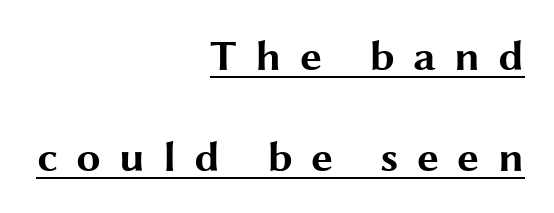
Q: Is the text bold? A: Yes.
Q: Is the text italic (slanted)? A: No, it is upright.
Q: Is the typeface a serif or a sans-serif typeface? A: Sans-serif.
Q: Is the text underlined? A: Yes.
Q: How is the paragraph aligned? A: Right-aligned.
Q: Is the spacing between letters normal or unusually wide? A: Unusually wide.
Q: Is the spacing between lines tight, normal or loose? A: Loose.
Q: Width (condensed, normal, or wide)? A: Wide.
Q: Stroke contrast? A: Medium.
Q: x-height? A: Medium.
Q: Monospaced? A: No.
